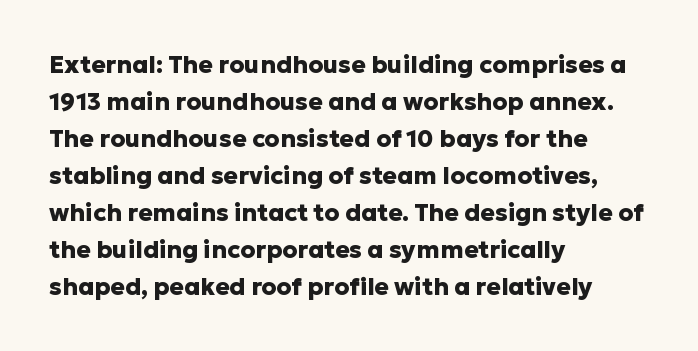
Q: Is the text bold? A: Yes.
Q: Is the text italic (slanted)? A: No, it is upright.
Q: Is the text underlined? A: No.
Q: How is the paragraph aligned? A: Left-aligned.
Q: Is the spacing between letters normal or unusually wide? A: Normal.
Q: Is the spacing between lines tight, normal or loose? A: Normal.
